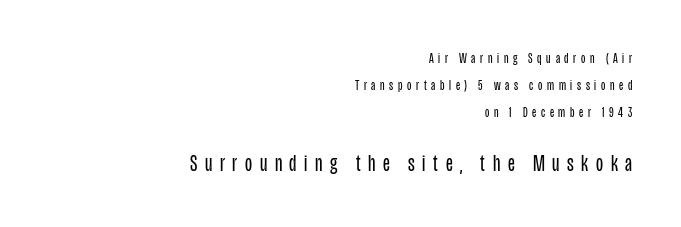
Q: Is the text bold? A: No.
Q: Is the text italic (slanted)? A: No, it is upright.
Q: Is the text underlined? A: No.
Q: How is the paragraph aligned? A: Right-aligned.
Q: Is the spacing between letters normal or unusually wide? A: Unusually wide.
Q: Is the spacing between lines tight, normal or loose? A: Loose.
Q: Which block of text is set in a larger size, the first (top) or the second (bottom)? A: The second (bottom) one.
